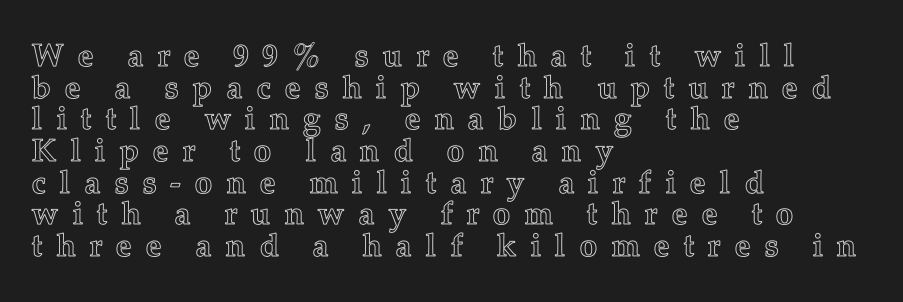
Q: Is the text italic (slanted)? A: No, it is upright.
Q: Is the text underlined? A: No.
Q: How is the paragraph aligned? A: Left-aligned.
Q: Is the spacing between letters normal or unusually wide? A: Unusually wide.
Q: Is the spacing between lines tight, normal or loose? A: Tight.
Q: Width (condensed, normal, or wide)? A: Normal.
Q: x-height? A: Medium.
Q: Monospaced? A: No.
